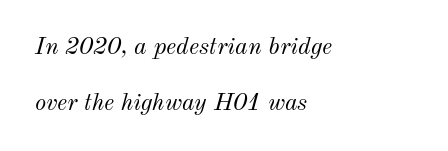
Q: Is the text bold? A: No.
Q: Is the text italic (slanted)? A: Yes, it leans right by about 12 degrees.
Q: Is the text underlined? A: No.
Q: How is the paragraph aligned? A: Left-aligned.
Q: Is the spacing between letters normal or unusually wide? A: Normal.
Q: Is the spacing between lines tight, normal or loose? A: Loose.
